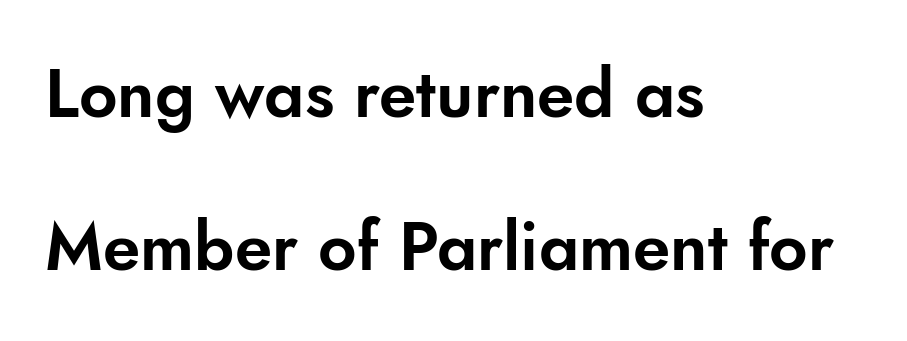
Q: Is the text italic (slanted)? A: No, it is upright.
Q: Is the typeface a serif or a sans-serif typeface? A: Sans-serif.
Q: Is the text underlined? A: No.
Q: How is the paragraph aligned? A: Left-aligned.
Q: Is the spacing between letters normal or unusually wide? A: Normal.
Q: Is the spacing between lines tight, normal or loose? A: Loose.
Q: Width (condensed, normal, or wide)? A: Normal.
Q: Stroke contrast? A: Low.
Q: x-height? A: Small.
Q: Monospaced? A: No.
